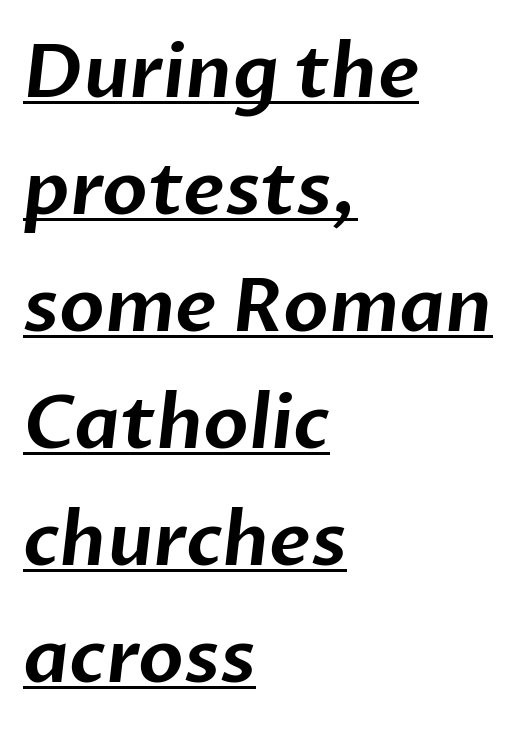
The image shows 74 px sans-serif type; set left-aligned, normal line spacing (1.58x), normal letter spacing, underlined; low stroke contrast and a medium x-height.
